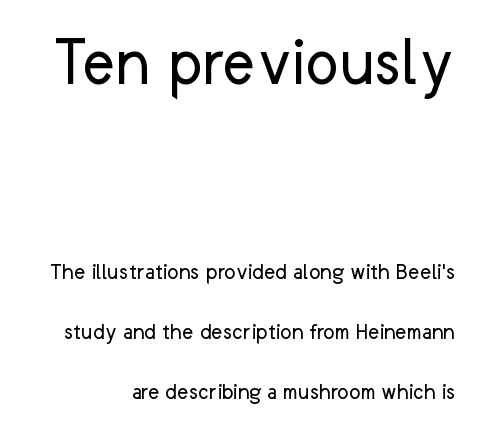
Q: Is the text bold? A: No.
Q: Is the text italic (slanted)? A: No, it is upright.
Q: Is the typeface a serif or a sans-serif typeface? A: Sans-serif.
Q: Is the text underlined? A: No.
Q: Is the spacing between letters normal or unusually wide? A: Normal.
Q: Is the spacing between lines tight, normal or loose? A: Loose.
Q: Which block of text is set in a larger size, the first (top) or the second (bottom)? A: The first (top) one.
Q: Width (condensed, normal, or wide)? A: Normal.
Q: Stroke contrast? A: Low.
Q: x-height? A: Medium.
Q: Monospaced? A: No.
